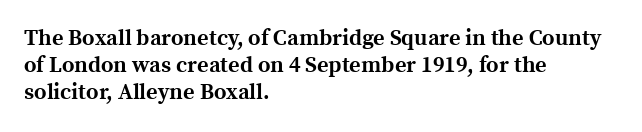
The setting favours the left margin, as ordinary paragraphs usually do. The strip under each line holds only bare page. Every letter is thick-stroked: bold, no question. In terms of posture, this sample is upright. Is the letter spacing exaggerated? No — it looks like the ordinary default.
